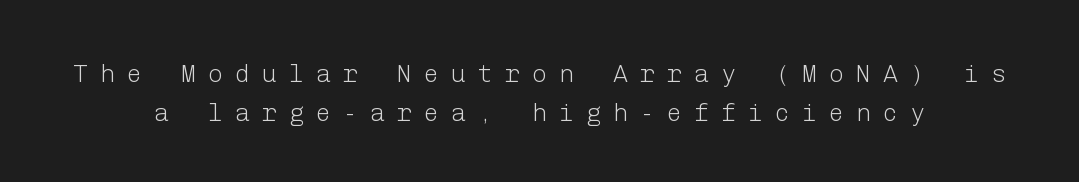
{"italic": "no", "bold": "no", "underline": "no", "align": "center", "line_spacing": "normal", "line_spacing_ratio": 1.55, "letter_spacing": "wide", "letter_spacing_em": 0.48, "glyph_px": 25}
